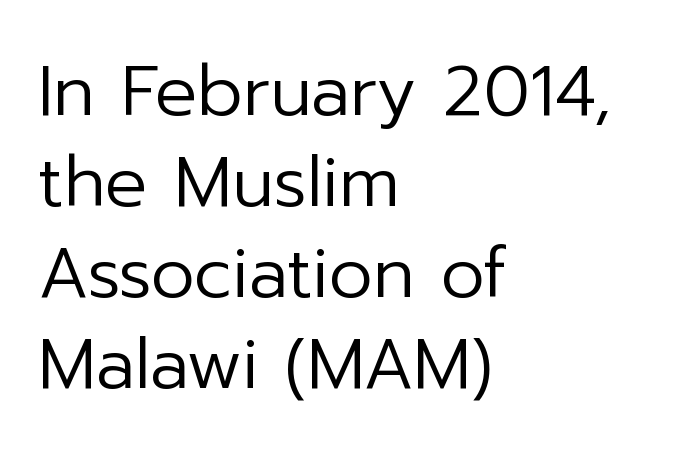
Q: Is the text bold? A: No.
Q: Is the text italic (slanted)? A: No, it is upright.
Q: Is the typeface a serif or a sans-serif typeface? A: Sans-serif.
Q: Is the text underlined? A: No.
Q: How is the paragraph aligned? A: Left-aligned.
Q: Is the spacing between letters normal or unusually wide? A: Normal.
Q: Is the spacing between lines tight, normal or loose? A: Normal.
Q: Width (condensed, normal, or wide)? A: Normal.
Q: Stroke contrast? A: Low.
Q: x-height? A: Medium.
Q: Monospaced? A: No.
